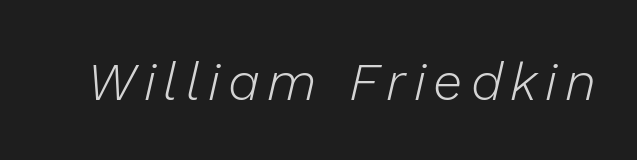
{"italic": "yes", "lean": "right", "slant_degrees": 13, "bold": "no", "weight": "light", "width": "normal", "stroke_contrast": "low", "x_height": "medium", "monospaced": "no", "underline": "no", "glyph_px": 53}
